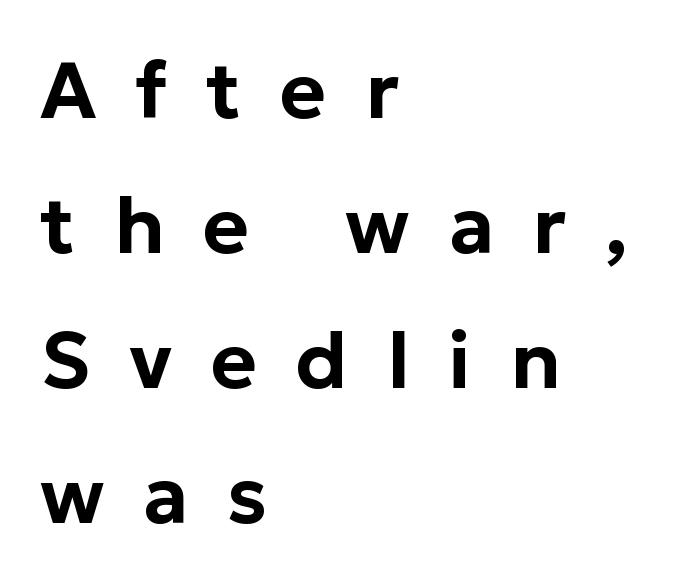
Q: Is the text italic (slanted)? A: No, it is upright.
Q: Is the typeface a serif or a sans-serif typeface? A: Sans-serif.
Q: Is the text underlined? A: No.
Q: How is the paragraph aligned? A: Left-aligned.
Q: Is the spacing between letters normal or unusually wide? A: Unusually wide.
Q: Width (condensed, normal, or wide)? A: Normal.
Q: Stroke contrast? A: Low.
Q: x-height? A: Medium.
Q: Monospaced? A: No.
